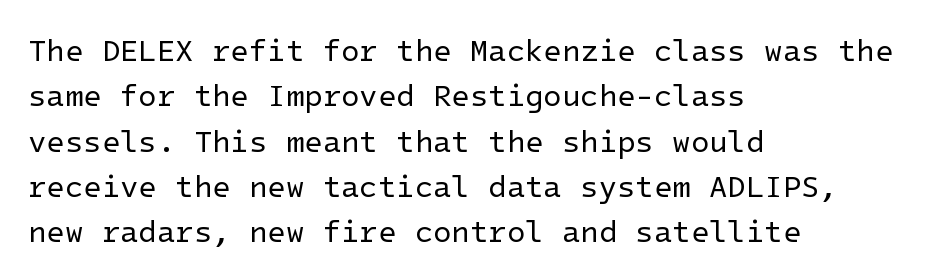
The image shows 30 px regular-weight sans-serif type, upright; set left-aligned, normal line spacing (1.51x), normal letter spacing, not underlined; low stroke contrast and a medium x-height.
